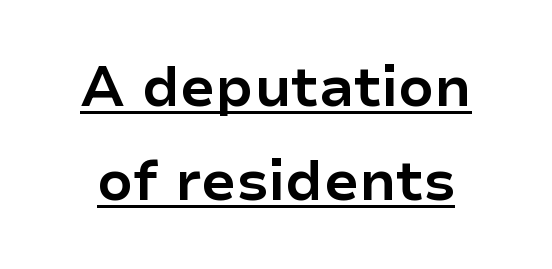
The image shows 56 px bold sans-serif type, upright; set normal line spacing (1.67x), normal letter spacing, underlined; low stroke contrast and a medium x-height.
